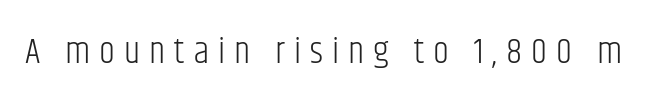
Q: Is the text bold? A: No.
Q: Is the text italic (slanted)? A: No, it is upright.
Q: Is the typeface a serif or a sans-serif typeface? A: Sans-serif.
Q: Is the text underlined? A: No.
Q: Is the spacing between letters normal or unusually wide? A: Unusually wide.
Q: Width (condensed, normal, or wide)? A: Condensed.
Q: Stroke contrast? A: Low.
Q: x-height? A: Large.
Q: Monospaced? A: No.
